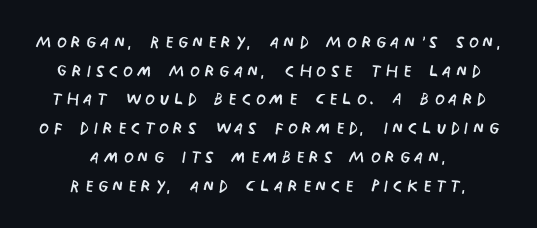
{"bold": "no", "underline": "no", "align": "center", "line_spacing": "normal", "line_spacing_ratio": 1.25, "glyph_px": 23}
